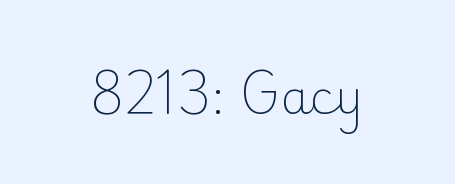
Q: Is the text bold? A: No.
Q: Is the text italic (slanted)? A: No, it is upright.
Q: Is the typeface a serif or a sans-serif typeface? A: Serif.
Q: Is the text underlined? A: No.
Q: Is the spacing between letters normal or unusually wide? A: Normal.
Q: Width (condensed, normal, or wide)? A: Normal.
Q: Stroke contrast? A: Low.
Q: x-height? A: Small.
Q: Monospaced? A: No.
